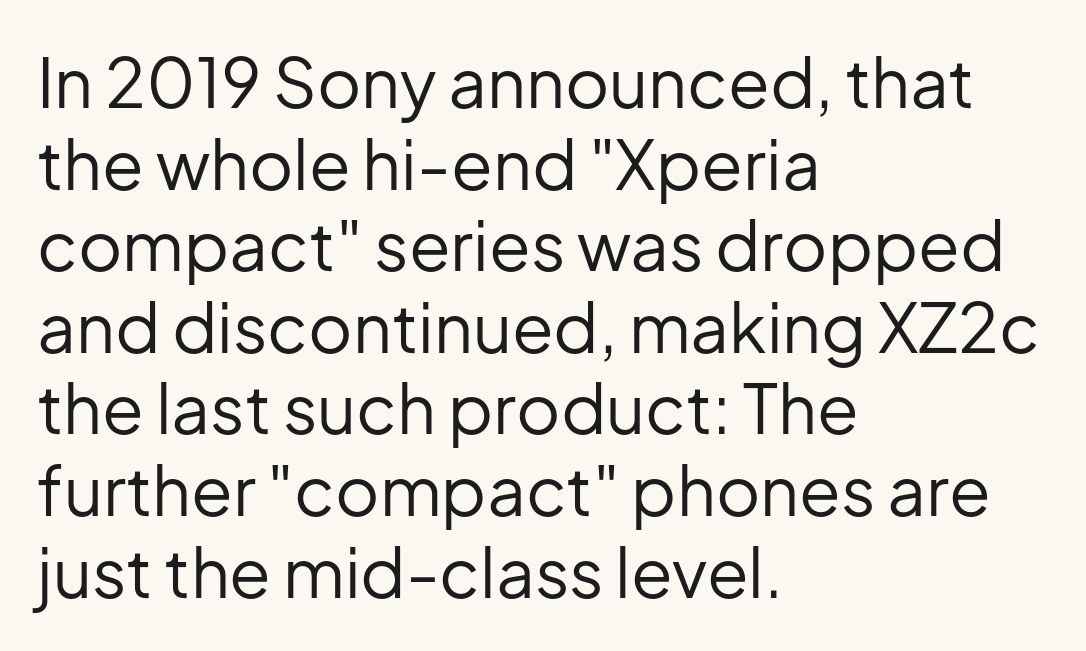
The rendering uses natural spacing where letterforms have individual widths. Tracking here is standard; glyphs follow each other at the usual distance. Vertical stems look standard width or narrower in stroke. Compared with a centered layout, this one pins lines to the left instead. The specimen omits any rule beneath the text block's lines.
